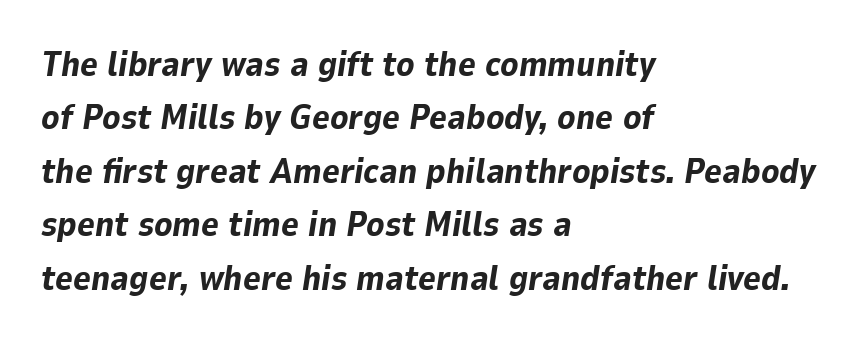
The axis of the letterforms is tilted away from vertical. Heavy, bold letterforms. Compared with a centered layout, this one pins lines to the left instead. A typesetter would call this leading conventional body-copy spacing. Anything drawn beneath the words? Only blank space.
